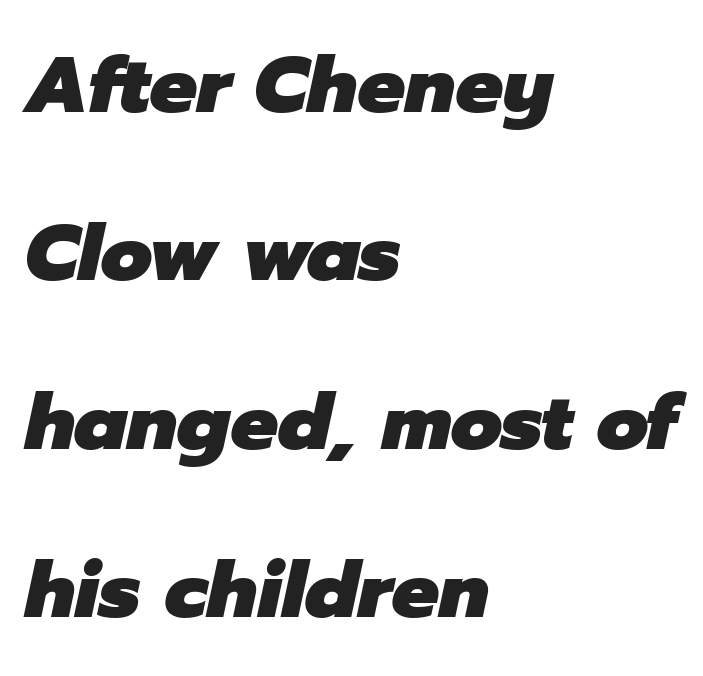
{"italic": "yes", "lean": "right", "slant_degrees": 12, "bold": "yes", "weight": "heavy", "width": "normal", "stroke_contrast": "low", "x_height": "medium", "monospaced": "no", "underline": "no", "align": "left", "line_spacing": "loose", "line_spacing_ratio": 2.13, "letter_spacing": "normal", "letter_spacing_em": 0.0, "glyph_px": 79}
